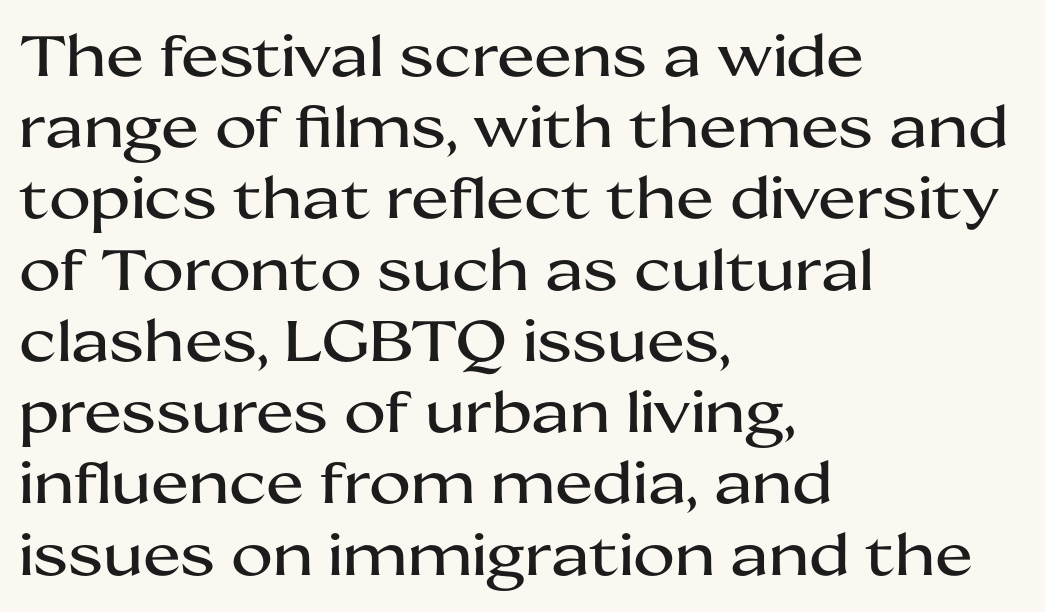
The image shows 57 px wide type, upright; set left-aligned, normal line spacing (1.25x), normal letter spacing, not underlined; medium stroke contrast and a medium x-height.
